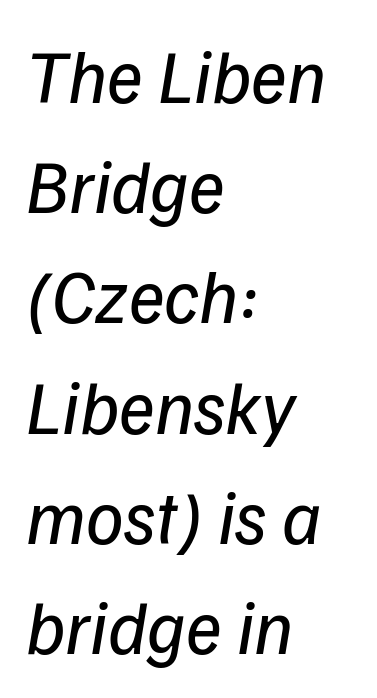
{"italic": "yes", "lean": "right", "slant_degrees": 9, "bold": "no", "weight": "regular", "width": "normal", "stroke_contrast": "low", "x_height": "medium", "monospaced": "no", "underline": "no", "align": "left", "line_spacing": "normal", "line_spacing_ratio": 1.47, "letter_spacing": "normal", "letter_spacing_em": 0.0, "glyph_px": 75}
